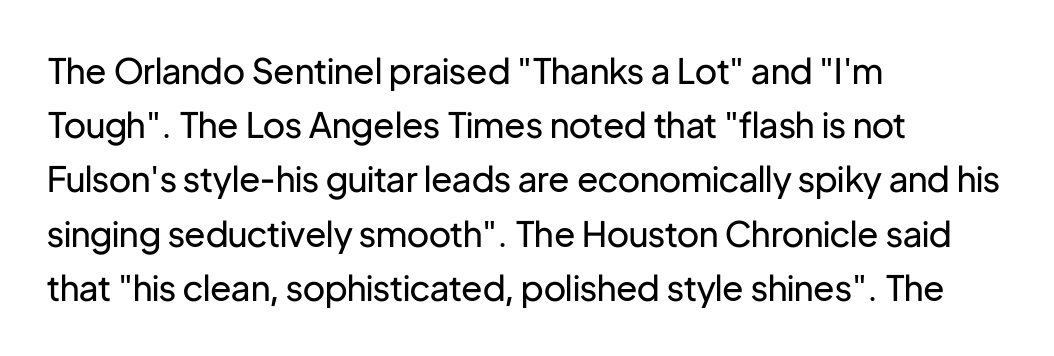
Q: Is the text bold? A: No.
Q: Is the text italic (slanted)? A: No, it is upright.
Q: Is the typeface a serif or a sans-serif typeface? A: Sans-serif.
Q: Is the text underlined? A: No.
Q: How is the paragraph aligned? A: Left-aligned.
Q: Is the spacing between letters normal or unusually wide? A: Normal.
Q: Is the spacing between lines tight, normal or loose? A: Normal.
Q: Width (condensed, normal, or wide)? A: Normal.
Q: Stroke contrast? A: Low.
Q: x-height? A: Medium.
Q: Monospaced? A: No.
